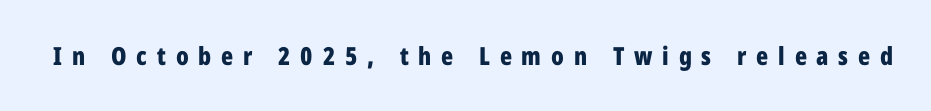
{"italic": "no", "bold": "yes", "underline": "no", "letter_spacing": "wide", "letter_spacing_em": 0.39, "glyph_px": 25}
